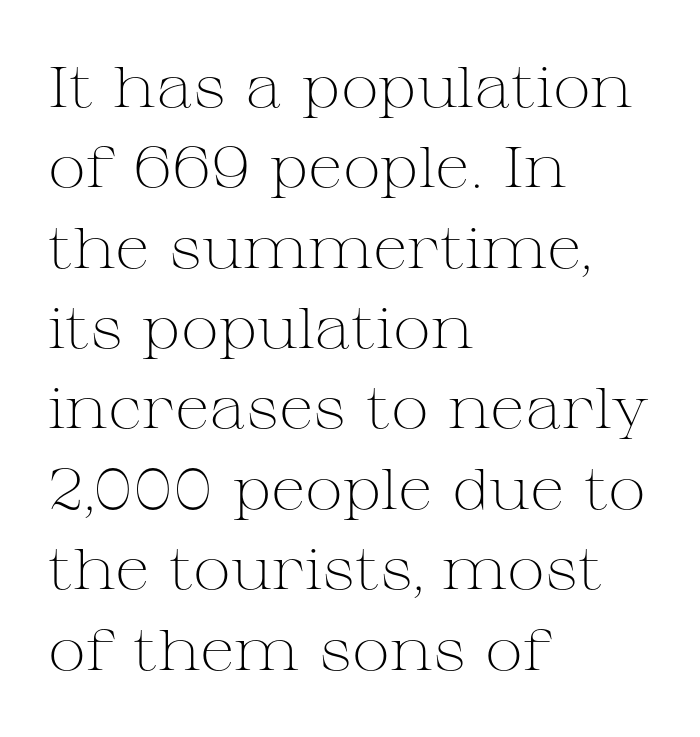
{"serif": "yes", "italic": "no", "bold": "no", "weight": "light", "width": "wide", "stroke_contrast": "medium", "x_height": "medium", "monospaced": "no", "underline": "no", "align": "left", "line_spacing": "normal", "line_spacing_ratio": 1.41, "letter_spacing": "normal", "letter_spacing_em": 0.0, "glyph_px": 57}
